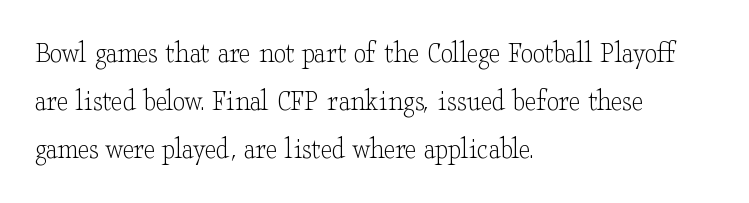
The image shows 31 px light, wide serif type, upright; set left-aligned, normal line spacing (1.55x), normal letter spacing, not underlined; low stroke contrast and a small x-height.
